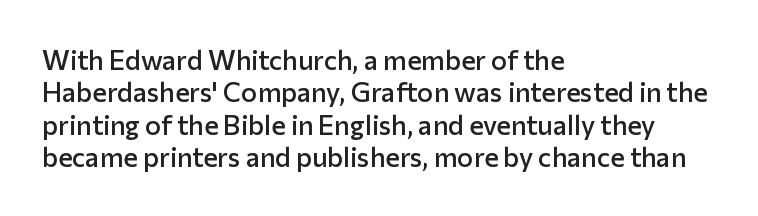
Q: Is the text bold? A: Semi-bold.
Q: Is the text italic (slanted)? A: No, it is upright.
Q: Is the text underlined? A: No.
Q: How is the paragraph aligned? A: Left-aligned.
Q: Is the spacing between letters normal or unusually wide? A: Normal.
